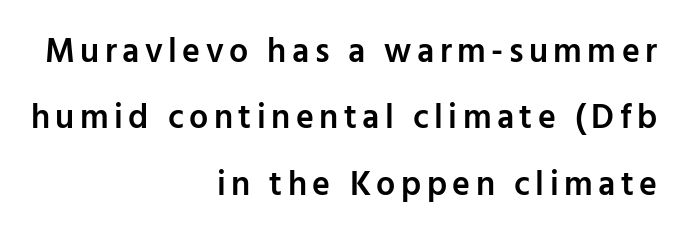
The glyphs are unaccompanied by any horizontal stroke below them. Is the type bold? Partly — it's a semibold, heavier than regular but not fully bold. Leading: increased. Do the letters lean? They stand straight. Line endings align vertically; line beginnings do not.
